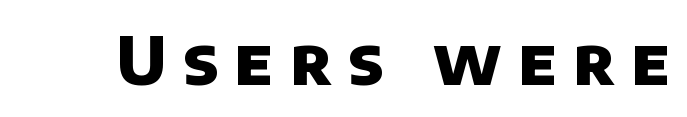
The image shows 66 px heavy sans-serif type; set unusually wide letter spacing (+0.25 em), not underlined; low stroke contrast and a large x-height.
